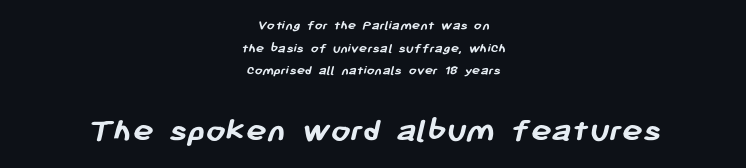
Q: Is the text bold? A: Yes.
Q: Is the typeface a serif or a sans-serif typeface? A: Sans-serif.
Q: Is the text underlined? A: No.
Q: How is the paragraph aligned? A: Centered.
Q: Is the spacing between letters normal or unusually wide? A: Normal.
Q: Is the spacing between lines tight, normal or loose? A: Normal.
Q: Which block of text is set in a larger size, the first (top) or the second (bottom)? A: The second (bottom) one.
Q: Width (condensed, normal, or wide)? A: Normal.
Q: Stroke contrast? A: Low.
Q: x-height? A: Medium.
Q: Monospaced? A: No.
